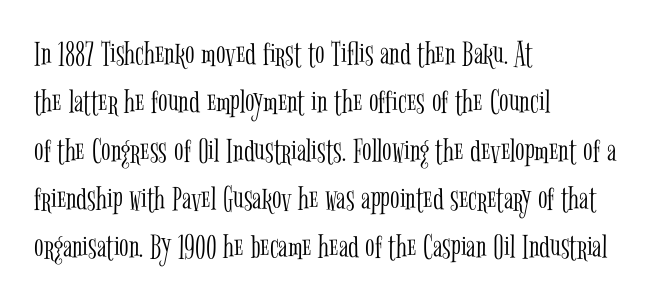
The image shows 35 px light, condensed serif type, upright; set left-aligned, normal line spacing (1.38x), normal letter spacing, not underlined; low stroke contrast and a medium x-height.
